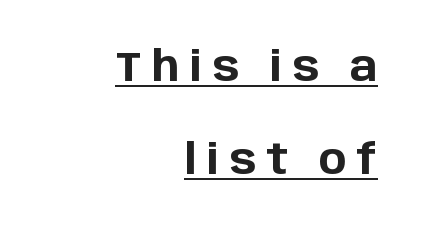
{"serif": "no", "italic": "no", "bold": "yes", "weight": "bold", "width": "normal", "stroke_contrast": "low", "x_height": "large", "monospaced": "no", "underline": "yes", "align": "right", "line_spacing": "loose", "line_spacing_ratio": 2.28, "letter_spacing": "wide", "letter_spacing_em": 0.25, "glyph_px": 41}
